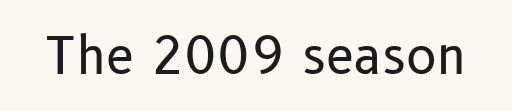
Compared with a typical body face, this is equally light or lighter still. Is the letter spacing exaggerated? No — it looks like the ordinary default. The font family rendered here belongs to the sans-serif group. Just letters on the line, the space beneath them empty. Vertical strokes here are truly vertical. You could not count columns in this text — the font is proportionally spaced.
